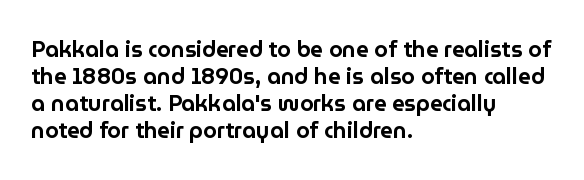
The image shows 22 px text type, upright; set left-aligned, line spacing 1.23x, normal letter spacing, not underlined.
